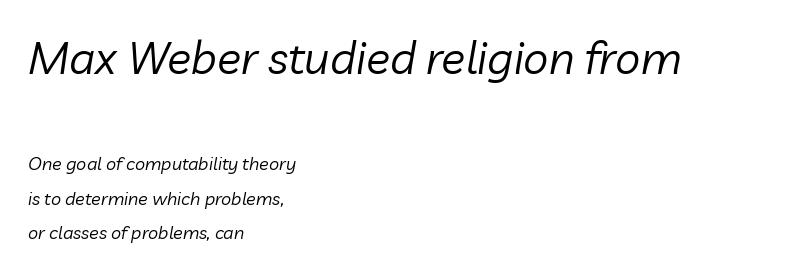
Q: Is the text bold? A: No.
Q: Is the text italic (slanted)? A: Yes, it leans right by about 10 degrees.
Q: Is the text underlined? A: No.
Q: How is the paragraph aligned? A: Left-aligned.
Q: Is the spacing between letters normal or unusually wide? A: Normal.
Q: Is the spacing between lines tight, normal or loose? A: Loose.
Q: Which block of text is set in a larger size, the first (top) or the second (bottom)? A: The first (top) one.
Q: Width (condensed, normal, or wide)? A: Normal.
Q: Stroke contrast? A: Low.
Q: x-height? A: Medium.
Q: Monospaced? A: No.
